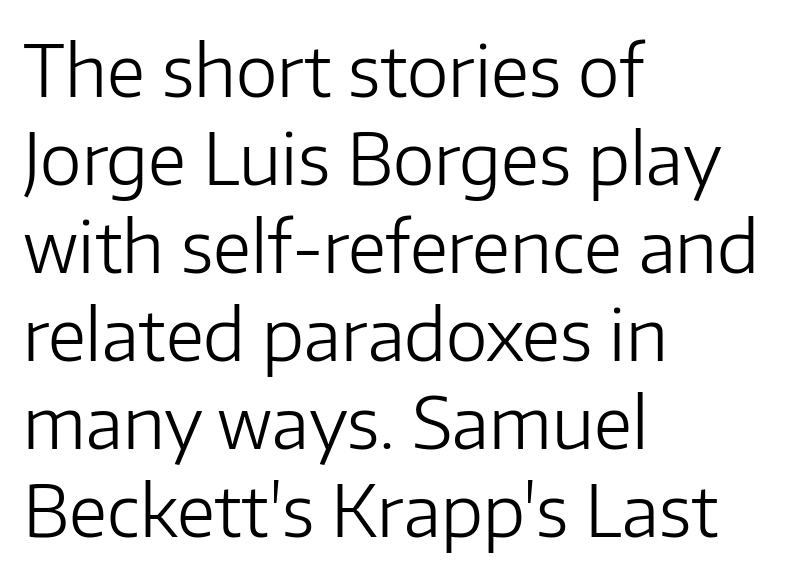
Is this a fixed-width face? No — the glyphs have proportional, varying widths. The typesetting does not lean heavy: it is not bold. Where is the straight margin? On the left. The rendering shows plain stroke endings on the letterforms — a sans-serif design. Spacing between characters is what you'd get straight out of the box. The font's upright variant was chosen for this text.
